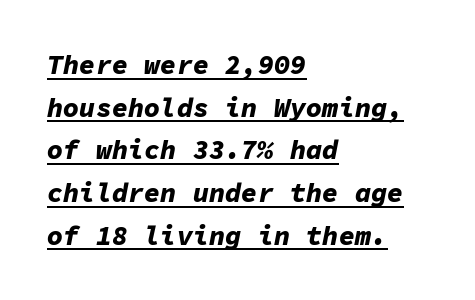
The letters are bold, with thick, heavy strokes. There is no visible air inserted between adjacent glyphs. One-word summary of the alignment: left. It's the slanting kind of type. Regarding leading, the lines here are spaced in the standard way. Check the space under the baseline: a stroke is drawn there.
